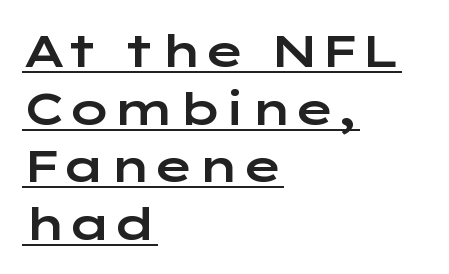
{"serif": "no", "italic": "no", "width": "wide", "stroke_contrast": "low", "x_height": "medium", "monospaced": "no", "underline": "yes", "align": "left", "line_spacing": "normal", "line_spacing_ratio": 1.28, "letter_spacing": "normal", "letter_spacing_em": 0.0, "glyph_px": 45}
